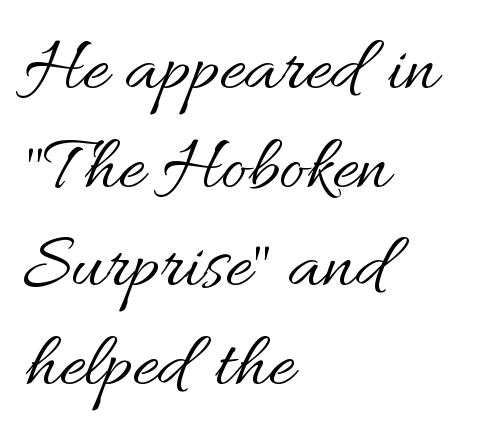
{"bold": "no", "weight": "regular", "width": "normal", "stroke_contrast": "medium", "x_height": "small", "monospaced": "no", "underline": "no", "align": "left", "line_spacing": "normal", "line_spacing_ratio": 1.25, "letter_spacing": "normal", "letter_spacing_em": 0.0, "glyph_px": 79}
